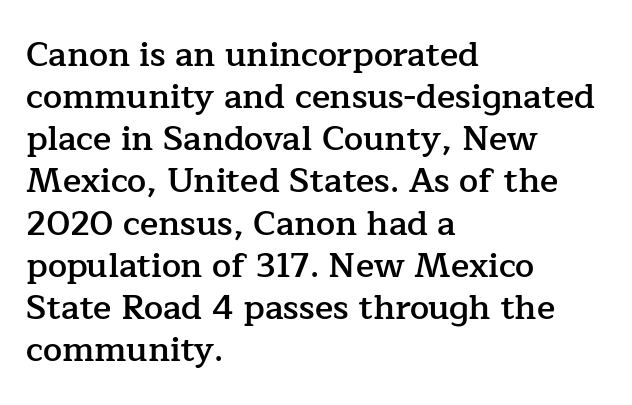
The image shows 34 px semibold serif type, upright; set left-aligned, line spacing 1.24x, normal letter spacing, not underlined; low stroke contrast and a medium x-height.
